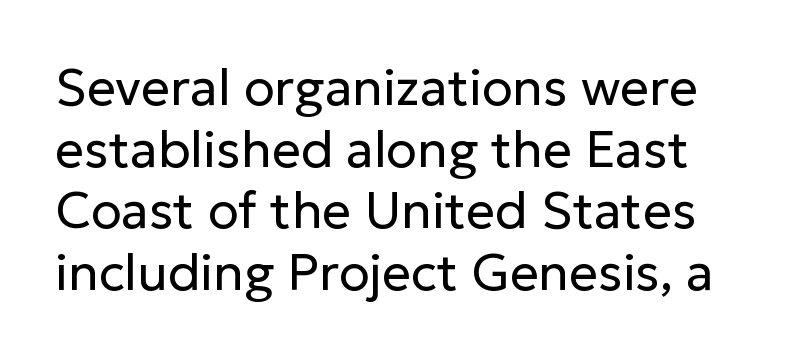
{"serif": "no", "italic": "no", "bold": "no", "weight": "regular", "width": "normal", "stroke_contrast": "low", "x_height": "medium", "monospaced": "no", "underline": "no", "line_spacing_ratio": 1.21, "letter_spacing": "normal", "letter_spacing_em": 0.0, "glyph_px": 51}
